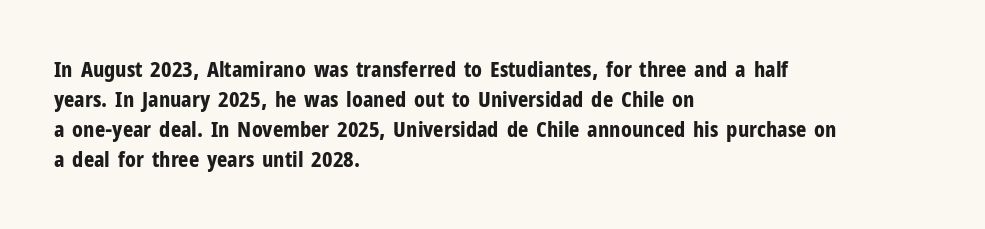
{"italic": "no", "bold": "yes", "underline": "no", "align": "left", "line_spacing": "normal", "line_spacing_ratio": 1.37, "letter_spacing": "normal", "letter_spacing_em": 0.0, "glyph_px": 22}
